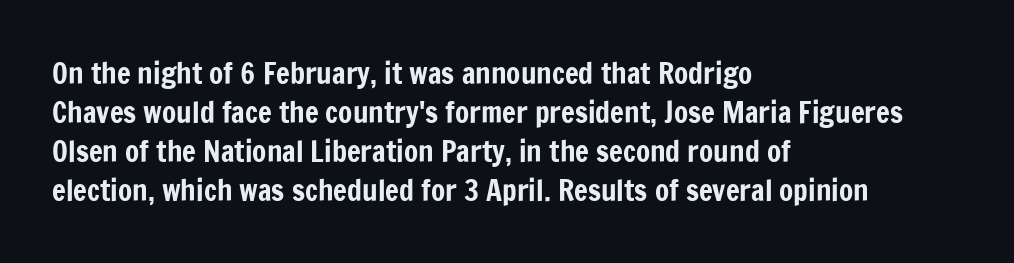
Q: Is the text italic (slanted)? A: No, it is upright.
Q: Is the typeface a serif or a sans-serif typeface? A: Sans-serif.
Q: Is the text underlined? A: No.
Q: How is the paragraph aligned? A: Left-aligned.
Q: Is the spacing between letters normal or unusually wide? A: Normal.
Q: Is the spacing between lines tight, normal or loose? A: Normal.
Q: Width (condensed, normal, or wide)? A: Condensed.
Q: Stroke contrast? A: Low.
Q: x-height? A: Medium.
Q: Monospaced? A: No.
